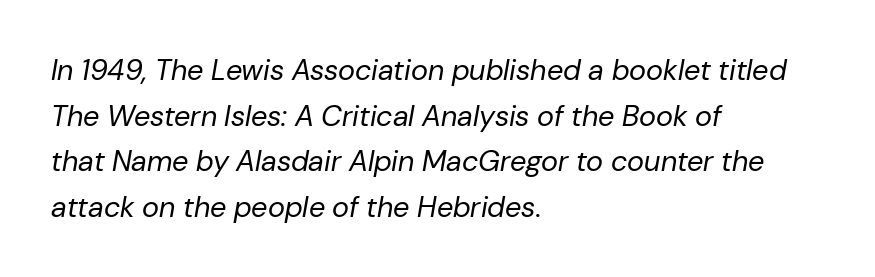
{"italic": "yes", "lean": "right", "slant_degrees": 10, "bold": "no", "weight": "regular", "width": "normal", "stroke_contrast": "low", "x_height": "medium", "monospaced": "no", "underline": "no", "align": "left", "line_spacing": "normal", "line_spacing_ratio": 1.57, "letter_spacing": "normal", "letter_spacing_em": 0.0, "glyph_px": 29}
